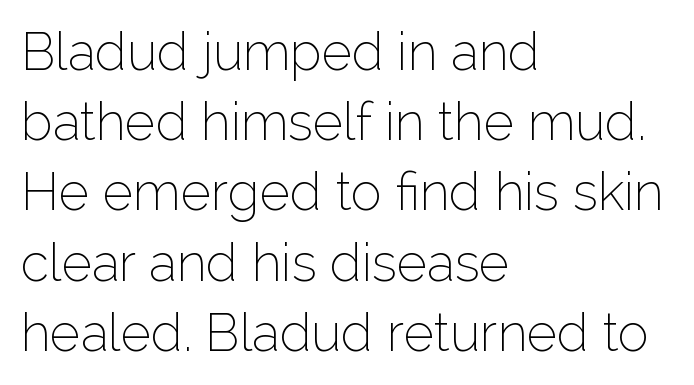
{"serif": "no", "italic": "no", "bold": "no", "weight": "thin", "width": "normal", "stroke_contrast": "low", "x_height": "medium", "monospaced": "no", "underline": "no", "align": "left", "line_spacing": "normal", "line_spacing_ratio": 1.35, "letter_spacing": "normal", "letter_spacing_em": 0.0, "glyph_px": 52}
